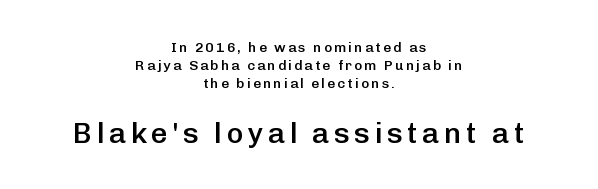
{"serif": "no", "italic": "no", "bold": "semi", "weight": "semibold", "width": "normal", "stroke_contrast": "low", "x_height": "medium", "monospaced": "no", "underline": "no", "align": "center", "line_spacing": "normal", "line_spacing_ratio": 1.27, "larger_block": "second", "size_ratio": 2.07, "glyph_px": 29}
